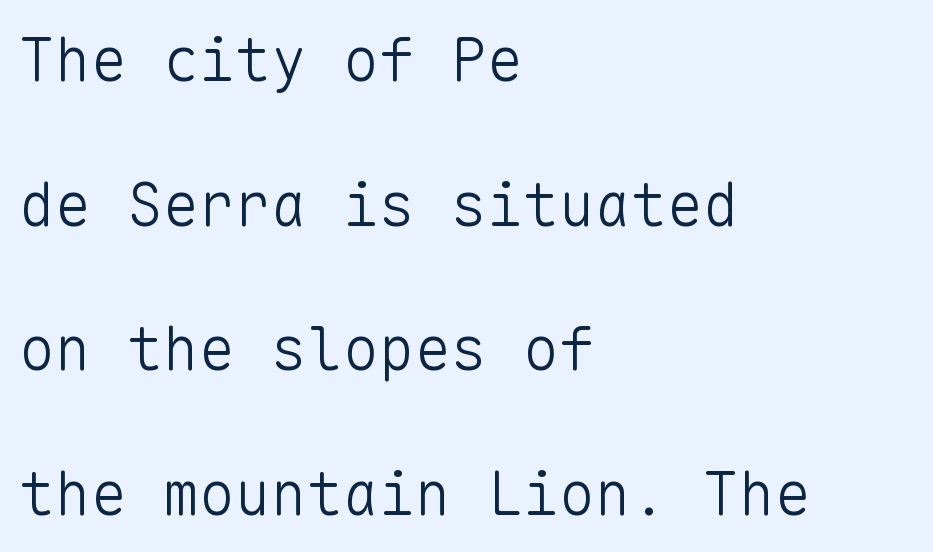
The image shows 60 px light sans-serif type, upright, monospaced; set left-aligned, loose line spacing (2.41x), normal letter spacing, not underlined; low stroke contrast and a medium x-height.
